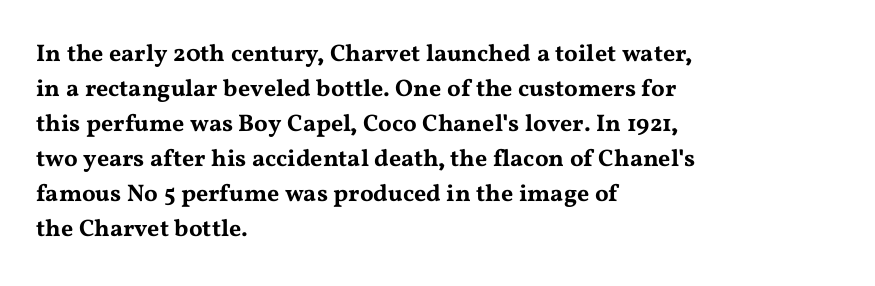
Q: Is the text italic (slanted)? A: No, it is upright.
Q: Is the text underlined? A: No.
Q: How is the paragraph aligned? A: Left-aligned.
Q: Is the spacing between letters normal or unusually wide? A: Normal.
Q: Is the spacing between lines tight, normal or loose? A: Normal.
